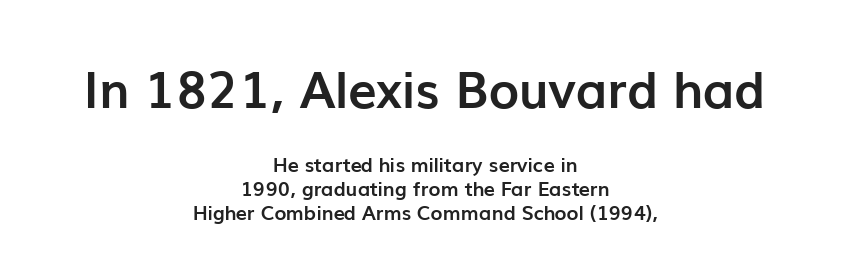
The image shows 51 px semibold sans-serif type, upright; set centered, line spacing 1.19x, normal letter spacing, not underlined; the first (top) block is 2.55x larger; low stroke contrast and a medium x-height.
